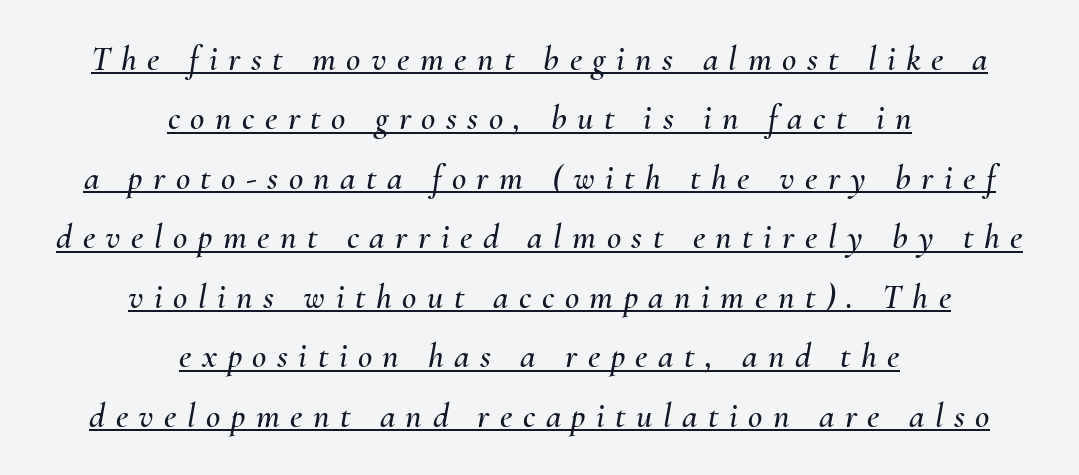
An italicized treatment has been applied to the whole sample. Regular leading. Students, observe the line beneath the letters — that is underlining. Each letter keeps its own natural width here, so spacing adapts to shape.
